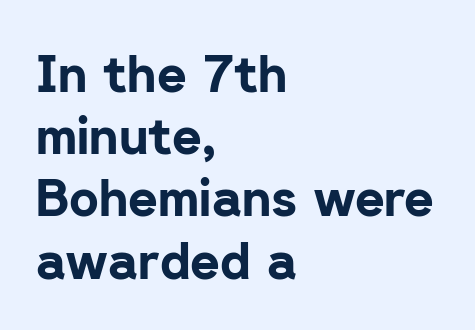
Q: Is the text bold? A: Yes.
Q: Is the text italic (slanted)? A: No, it is upright.
Q: Is the typeface a serif or a sans-serif typeface? A: Sans-serif.
Q: Is the text underlined? A: No.
Q: How is the paragraph aligned? A: Left-aligned.
Q: Is the spacing between letters normal or unusually wide? A: Normal.
Q: Width (condensed, normal, or wide)? A: Normal.
Q: Stroke contrast? A: Low.
Q: x-height? A: Medium.
Q: Monospaced? A: No.
